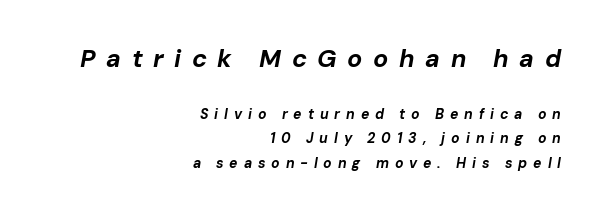
{"italic": "yes", "lean": "right", "slant_degrees": 10, "bold": "yes", "underline": "no", "align": "right", "line_spacing_ratio": 1.73, "letter_spacing": "wide", "letter_spacing_em": 0.42, "larger_block": "first", "size_ratio": 1.79, "glyph_px": 25}
